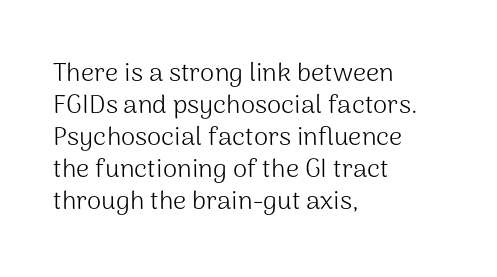
The passage shown is not underscored anywhere. Words appear dense and cohesive because spacing is normal. Alignment: flush left. Unlike italic type, these characters show no tilt at all.
